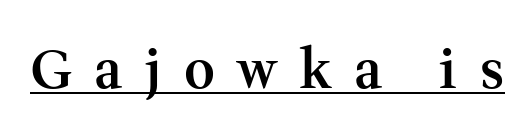
The image shows 53 px semibold serif type, upright; set unusually wide letter spacing (+0.44 em), underlined; medium stroke contrast and a medium x-height.
